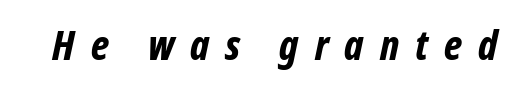
A clean baseline with only descenders dipping below it. Would a proofreader flag this as italicized? Yes. The rendering uses a bold face; every stroke is thick and dark. Looks like regular typesetting: each glyph gets only the width it needs.
